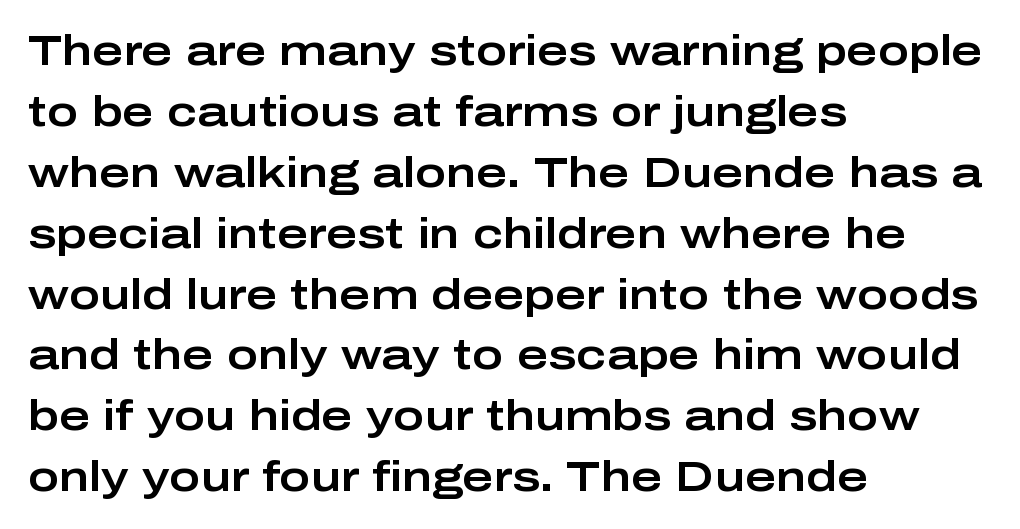
{"serif": "no", "italic": "no", "width": "wide", "stroke_contrast": "low", "x_height": "medium", "monospaced": "no", "underline": "no", "align": "left", "line_spacing": "normal", "line_spacing_ratio": 1.45, "letter_spacing": "normal", "letter_spacing_em": 0.0, "glyph_px": 42}
